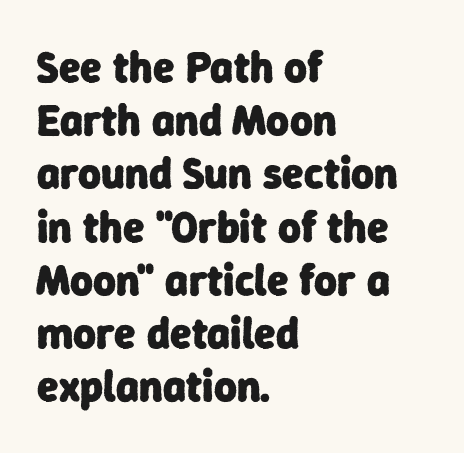
I'd describe the lettering as bold — thick and assertive. The passage is arranged the way most books set body copy — flush left. The type family on display is of the sans-serif kind. Spacing between characters is what you'd get straight out of the box. Anything drawn beneath the words? Only blank space.
